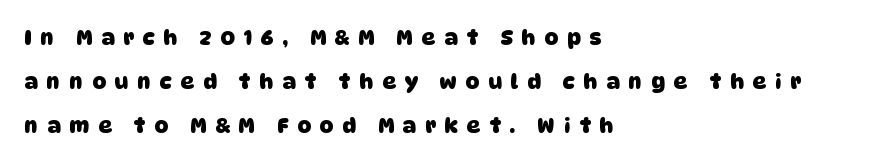
Q: Is the text bold? A: Yes.
Q: Is the text underlined? A: No.
Q: How is the paragraph aligned? A: Left-aligned.
Q: Is the spacing between letters normal or unusually wide? A: Unusually wide.
Q: Is the spacing between lines tight, normal or loose? A: Loose.
